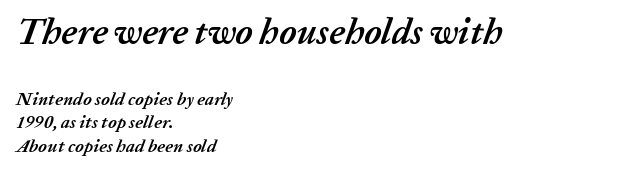
Heavy-handed strokes throughout: this text is bold. The foot of each line stays bare and open. Tall strokes in this sample are angled rather than plumb. These lines are rendered in a variable-pitch font. The paragraph shown leans on its left margin. Nobody touched the tracking dial on this one.
